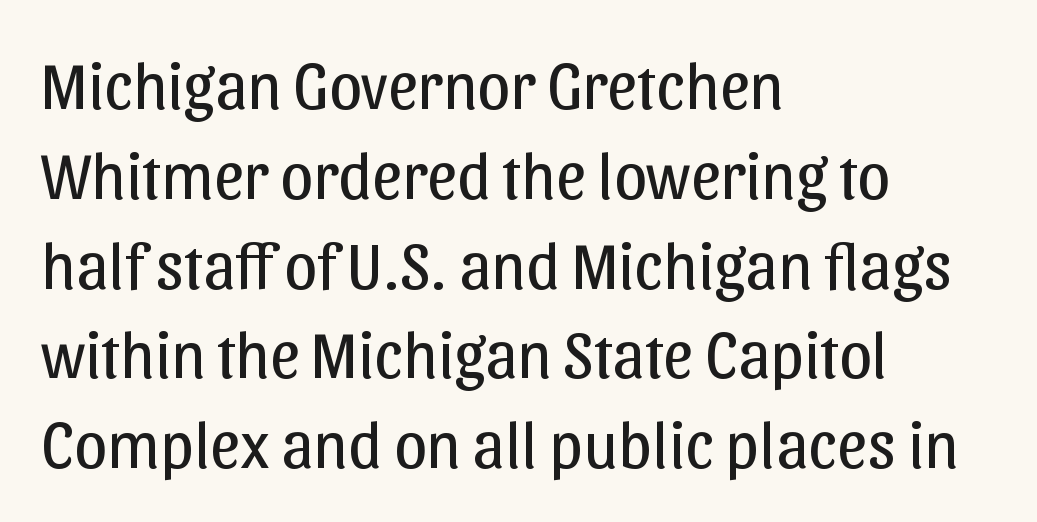
Q: Is the text bold? A: No.
Q: Is the text italic (slanted)? A: No, it is upright.
Q: Is the typeface a serif or a sans-serif typeface? A: Sans-serif.
Q: Is the text underlined? A: No.
Q: How is the paragraph aligned? A: Left-aligned.
Q: Is the spacing between letters normal or unusually wide? A: Normal.
Q: Is the spacing between lines tight, normal or loose? A: Normal.
Q: Width (condensed, normal, or wide)? A: Normal.
Q: Stroke contrast? A: Low.
Q: x-height? A: Medium.
Q: Monospaced? A: No.
